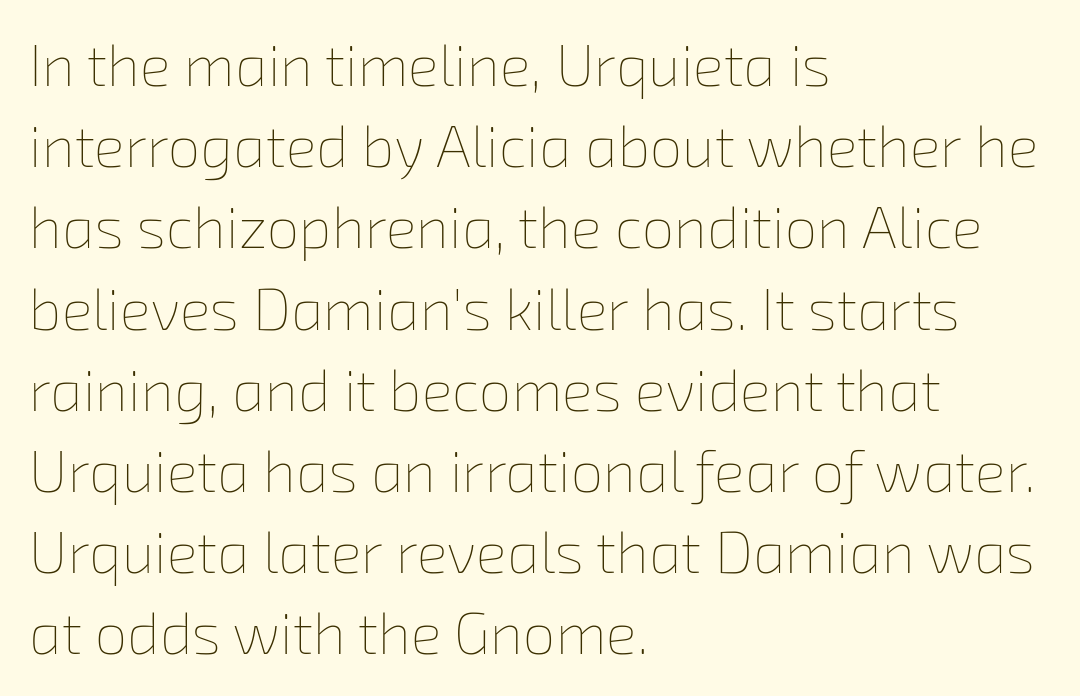
The image shows 58 px thin type; set left-aligned, normal line spacing (1.4x), normal letter spacing, not underlined; low stroke contrast and a medium x-height.
